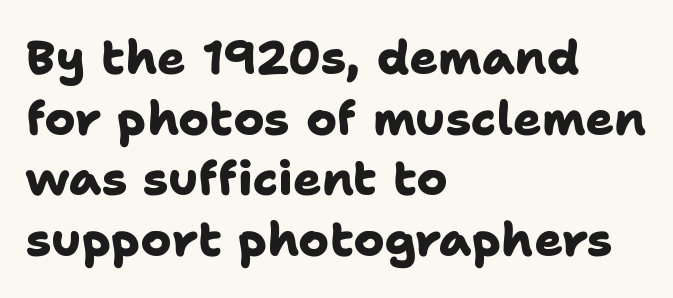
Q: Is the text bold? A: Yes.
Q: Is the typeface a serif or a sans-serif typeface? A: Sans-serif.
Q: Is the text underlined? A: No.
Q: How is the paragraph aligned? A: Left-aligned.
Q: Is the spacing between letters normal or unusually wide? A: Normal.
Q: Is the spacing between lines tight, normal or loose? A: Normal.
Q: Width (condensed, normal, or wide)? A: Normal.
Q: Stroke contrast? A: Low.
Q: x-height? A: Medium.
Q: Monospaced? A: No.
